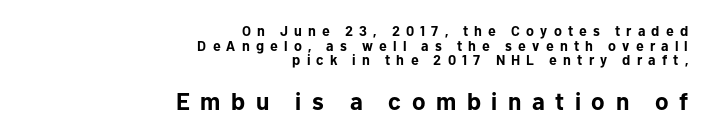
{"italic": "no", "bold": "yes", "underline": "no", "align": "right", "line_spacing": "tight", "line_spacing_ratio": 1.04, "letter_spacing": "wide", "letter_spacing_em": 0.44, "larger_block": "second", "size_ratio": 1.71, "glyph_px": 24}
